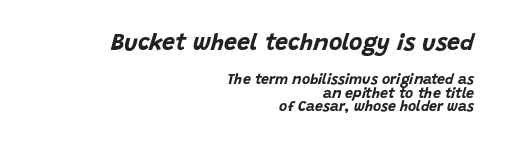
Q: Is the text bold? A: Yes.
Q: Is the text italic (slanted)? A: Yes, it leans right by about 15 degrees.
Q: Is the text underlined? A: No.
Q: How is the paragraph aligned? A: Right-aligned.
Q: Is the spacing between letters normal or unusually wide? A: Normal.
Q: Is the spacing between lines tight, normal or loose? A: Tight.
Q: Which block of text is set in a larger size, the first (top) or the second (bottom)? A: The first (top) one.
